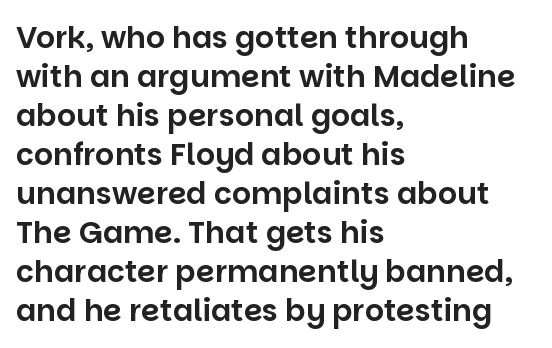
The image shows 30 px sans-serif type, upright; set left-aligned, normal line spacing (1.3x), normal letter spacing, not underlined; low stroke contrast and a large x-height.
